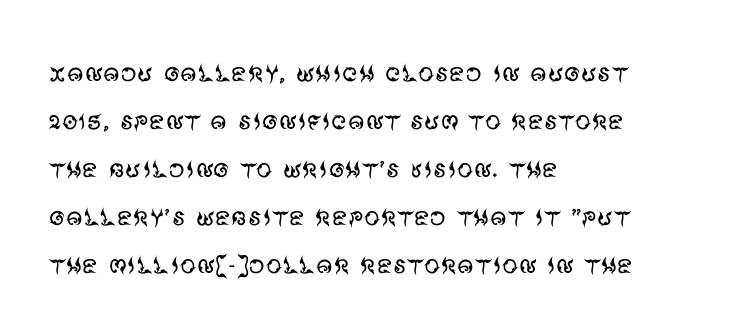
{"serif": "no", "italic": "no", "bold": "no", "weight": "regular", "width": "normal", "stroke_contrast": "medium", "x_height": "large", "monospaced": "no", "underline": "no", "align": "left", "line_spacing": "normal", "line_spacing_ratio": 1.5, "letter_spacing": "normal", "letter_spacing_em": 0.0, "glyph_px": 32}
